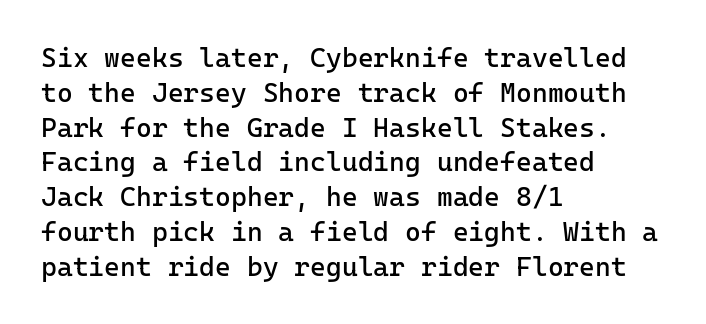
Q: Is the text bold? A: No.
Q: Is the text italic (slanted)? A: No, it is upright.
Q: Is the text underlined? A: No.
Q: How is the paragraph aligned? A: Left-aligned.
Q: Is the spacing between letters normal or unusually wide? A: Normal.
Q: Is the spacing between lines tight, normal or loose? A: Normal.
